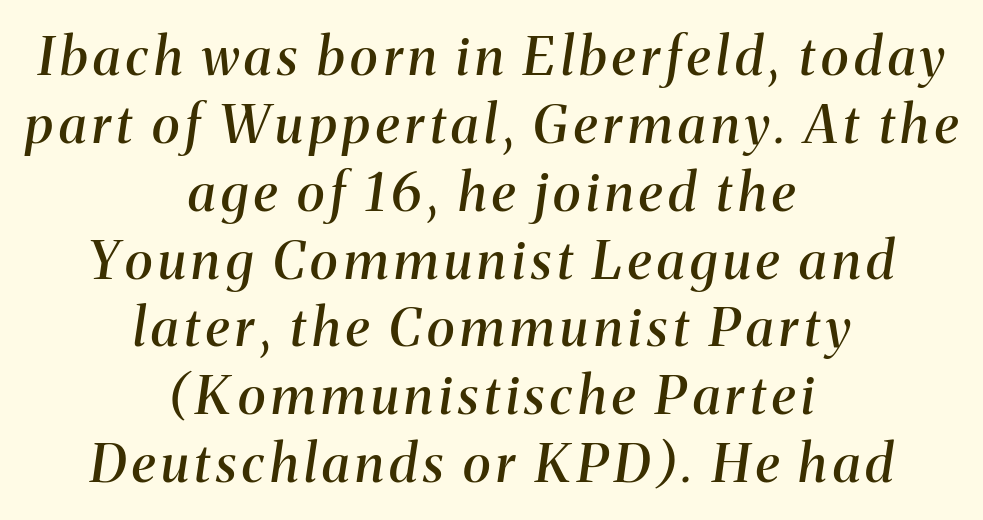
Q: Is the text bold? A: Semi-bold.
Q: Is the text italic (slanted)? A: Yes, it leans right by about 8 degrees.
Q: Is the typeface a serif or a sans-serif typeface? A: Serif.
Q: Is the text underlined? A: No.
Q: How is the paragraph aligned? A: Centered.
Q: Is the spacing between lines tight, normal or loose? A: Normal.
Q: Width (condensed, normal, or wide)? A: Normal.
Q: Stroke contrast? A: Medium.
Q: x-height? A: Medium.
Q: Monospaced? A: No.
